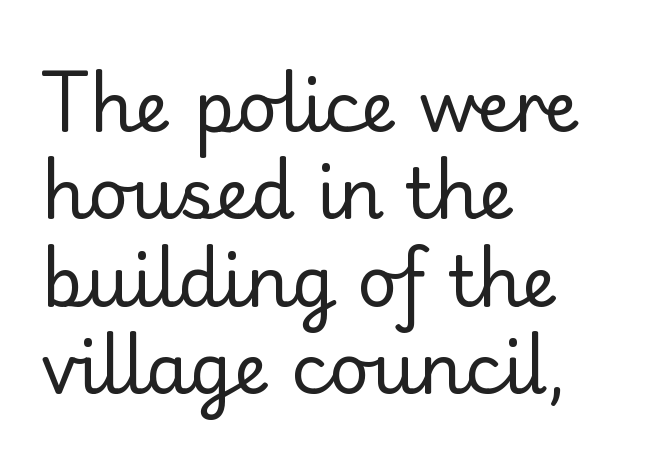
Think standard paragraph weight, or any step lighter than that. The passage shown is typed in a proportional face where columns would drift. Short and long lines alike share a common starting point at left. The tracking reads as untouched default to a designer's eye. Summary of vertical rhythm: regular, with standard interline spacing.
